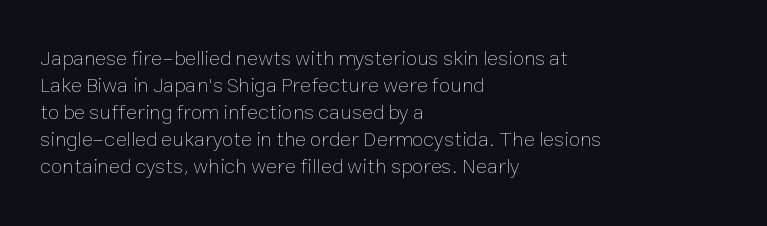
Q: Is the text bold? A: No.
Q: Is the text italic (slanted)? A: No, it is upright.
Q: Is the text underlined? A: No.
Q: How is the paragraph aligned? A: Left-aligned.
Q: Is the spacing between letters normal or unusually wide? A: Normal.
Q: Is the spacing between lines tight, normal or loose? A: Normal.
